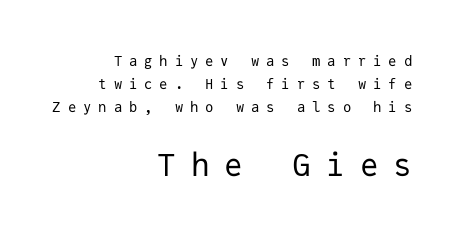
Q: Is the text bold? A: No.
Q: Is the text italic (slanted)? A: No, it is upright.
Q: Is the typeface a serif or a sans-serif typeface? A: Sans-serif.
Q: Is the text underlined? A: No.
Q: How is the paragraph aligned? A: Right-aligned.
Q: Is the spacing between letters normal or unusually wide? A: Unusually wide.
Q: Is the spacing between lines tight, normal or loose? A: Normal.
Q: Which block of text is set in a larger size, the first (top) or the second (bottom)? A: The second (bottom) one.
Q: Width (condensed, normal, or wide)? A: Normal.
Q: Stroke contrast? A: Low.
Q: x-height? A: Medium.
Q: Monospaced? A: Yes.
